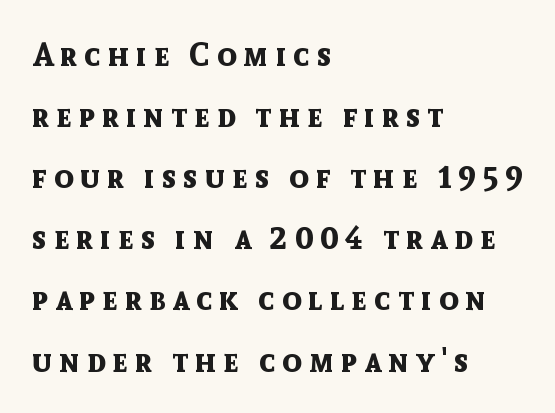
Q: Is the text bold? A: Yes.
Q: Is the text italic (slanted)? A: No, it is upright.
Q: Is the typeface a serif or a sans-serif typeface? A: Sans-serif.
Q: Is the text underlined? A: No.
Q: How is the paragraph aligned? A: Left-aligned.
Q: Is the spacing between letters normal or unusually wide? A: Unusually wide.
Q: Is the spacing between lines tight, normal or loose? A: Loose.
Q: Width (condensed, normal, or wide)? A: Normal.
Q: x-height? A: Medium.
Q: Monospaced? A: No.
